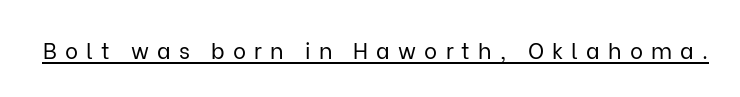
Characters remain perfectly vertical along every line. A continuous stroke trails under the words, as in a hyperlink. No extra ink here — the face is not bold. The line texture is sparse and dotted thanks to wide tracking.
